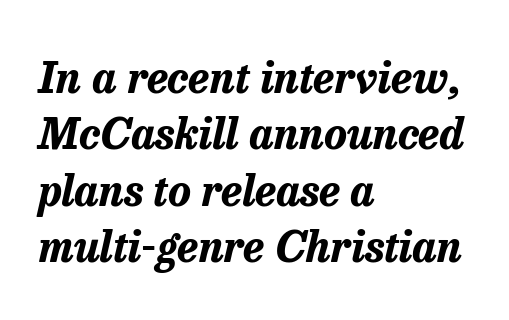
The image shows 43 px bold type, italic (leaning right); set left-aligned, normal line spacing (1.31x), normal letter spacing, not underlined; low stroke contrast and a medium x-height.
